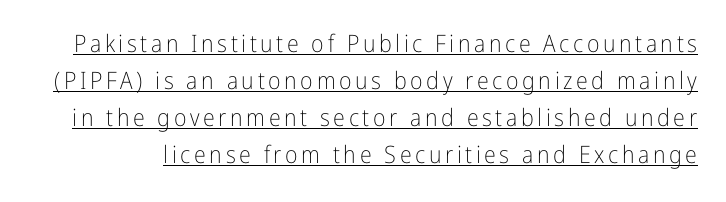
Q: Is the text bold? A: No.
Q: Is the text italic (slanted)? A: No, it is upright.
Q: Is the text underlined? A: Yes.
Q: Is the spacing between lines tight, normal or loose? A: Normal.
